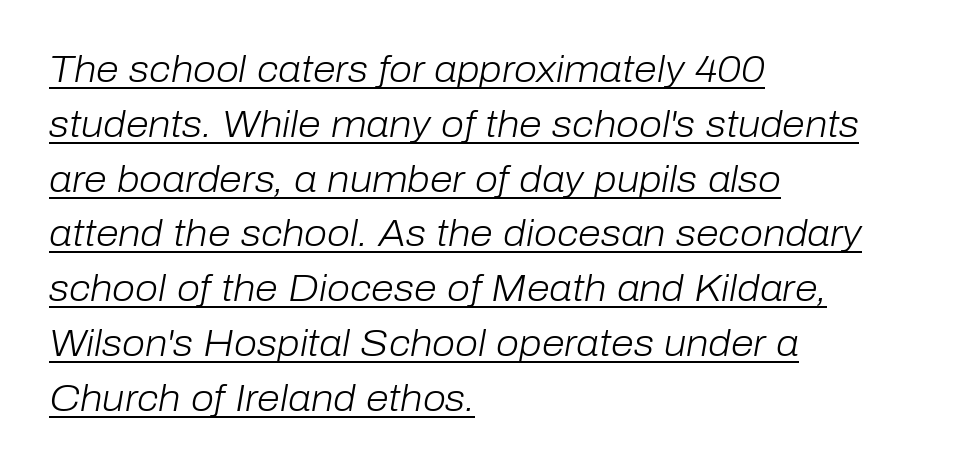
The image shows 37 px light type, italic (leaning right); set left-aligned, normal line spacing (1.48x), normal letter spacing, underlined; low stroke contrast and a medium x-height.
